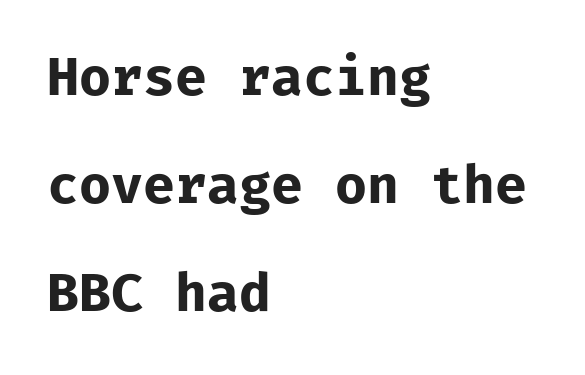
Q: Is the text bold? A: Yes.
Q: Is the text italic (slanted)? A: No, it is upright.
Q: Is the typeface a serif or a sans-serif typeface? A: Sans-serif.
Q: Is the text underlined? A: No.
Q: How is the paragraph aligned? A: Left-aligned.
Q: Is the spacing between letters normal or unusually wide? A: Normal.
Q: Is the spacing between lines tight, normal or loose? A: Loose.
Q: Width (condensed, normal, or wide)? A: Normal.
Q: Stroke contrast? A: Low.
Q: x-height? A: Medium.
Q: Monospaced? A: Yes.
